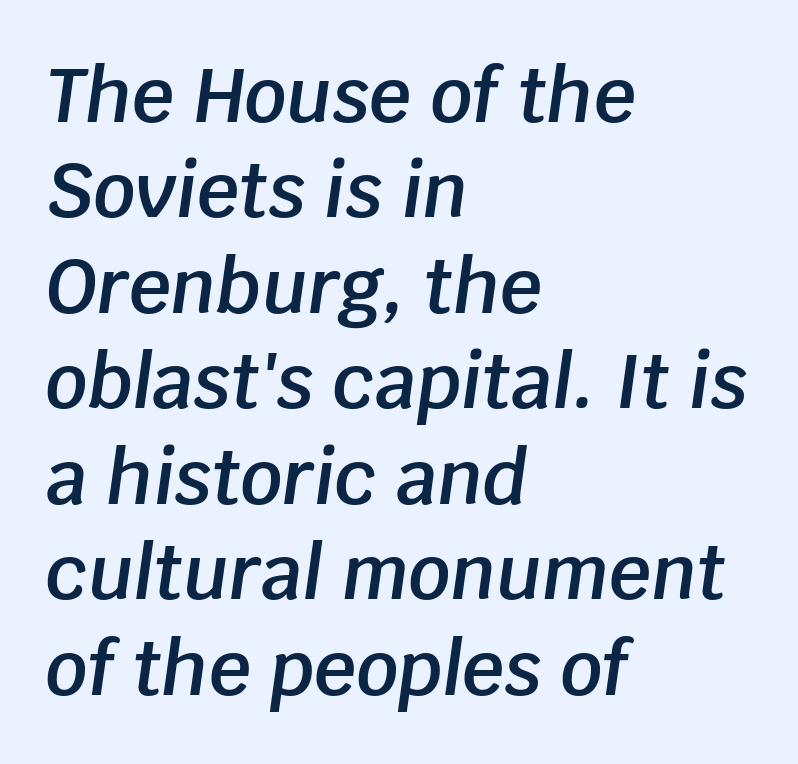
The image shows 74 px semibold type, italic (leaning right); set left-aligned, normal line spacing (1.29x), normal letter spacing, not underlined; low stroke contrast and a large x-height.
